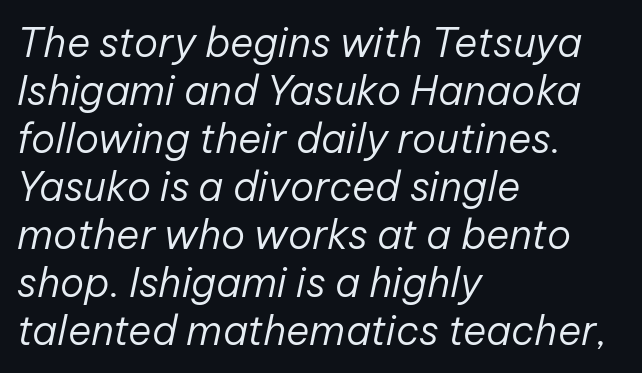
The image shows 40 px regular-weight type, italic (leaning right); set left-aligned, line spacing 1.2x, normal letter spacing, not underlined; low stroke contrast and a medium x-height.
